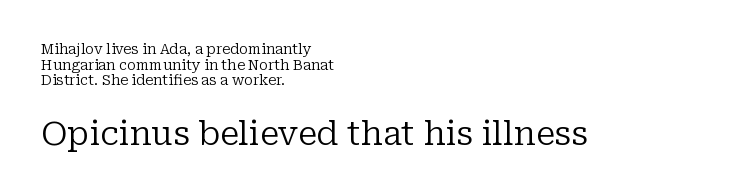
In CSS terms this would be text-align: left. The tracking reads as untouched default to a designer's eye. Each letter keeps its own natural width here, so spacing adapts to shape. Each stroke keeps to a modest, everyday thickness or less.
